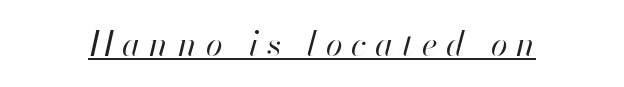
Q: Is the text bold? A: No.
Q: Is the text italic (slanted)? A: Yes, it leans right by about 13 degrees.
Q: Is the text underlined? A: Yes.
Q: Is the spacing between letters normal or unusually wide? A: Unusually wide.
Q: Width (condensed, normal, or wide)? A: Normal.
Q: Stroke contrast? A: High.
Q: x-height? A: Small.
Q: Monospaced? A: No.
